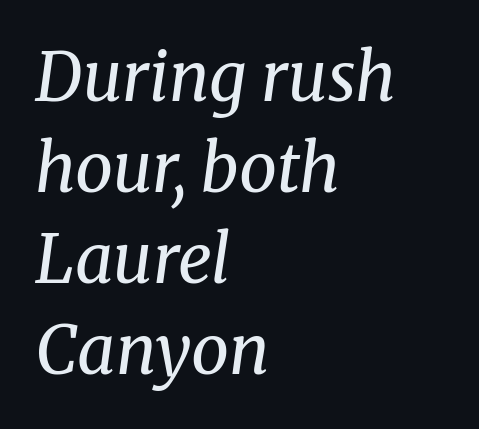
Q: Is the text bold? A: No.
Q: Is the text italic (slanted)? A: Yes, it leans right by about 8 degrees.
Q: Is the typeface a serif or a sans-serif typeface? A: Serif.
Q: Is the text underlined? A: No.
Q: How is the paragraph aligned? A: Left-aligned.
Q: Is the spacing between letters normal or unusually wide? A: Normal.
Q: Is the spacing between lines tight, normal or loose? A: Normal.
Q: Width (condensed, normal, or wide)? A: Normal.
Q: Stroke contrast? A: Medium.
Q: x-height? A: Medium.
Q: Monospaced? A: No.
